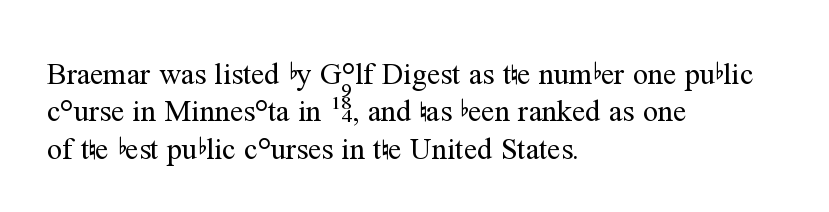
The characters are drawn with everyday or finer stroke widths. The string is rendered with underlining switched off. If you measured baseline to baseline, you'd find a middling distance. Letterform terminals end in serifs throughout the passage. A classic flush-left, rag-right setting is used for this passage. Spacing verdict: proportional, widths tailored to each character.
